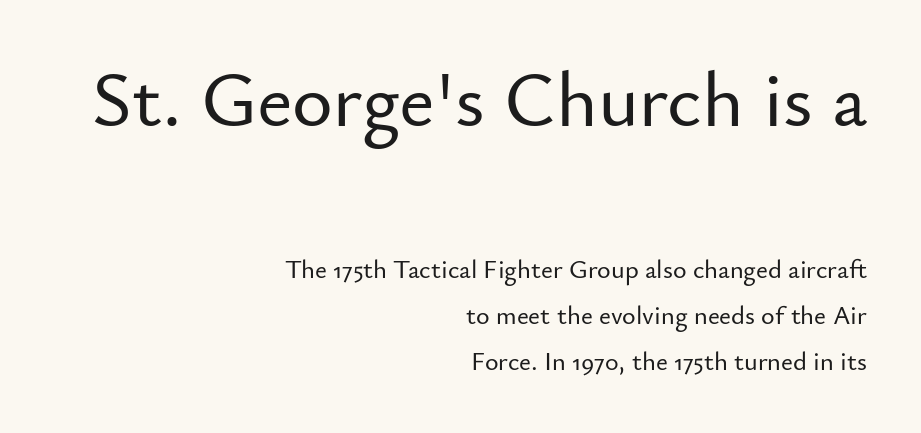
Nobody touched the tracking dial on this one. Proportional: the letters do not fall into vertical columns. Descenders are the only things crossing below the line. Designer's note — italics off, roman on. What kind of face is this? One without serifs — a sans. Large over small — that's the arrangement of the two blocks here.
